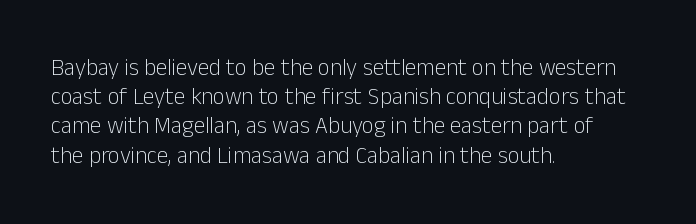
Nothing unusual about the tracking: characters are spaced as the font intends. Caption: multi-line text, flush left, ragged right. How would I describe the line gaps? Plain and ordinary. Unbolded letterforms with no extra heft.
